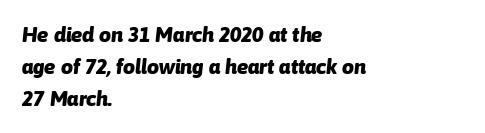
Q: Is the text bold? A: Yes.
Q: Is the text italic (slanted)? A: Yes, it leans right by about 6 degrees.
Q: Is the text underlined? A: No.
Q: How is the paragraph aligned? A: Left-aligned.
Q: Is the spacing between letters normal or unusually wide? A: Normal.
Q: Is the spacing between lines tight, normal or loose? A: Normal.
